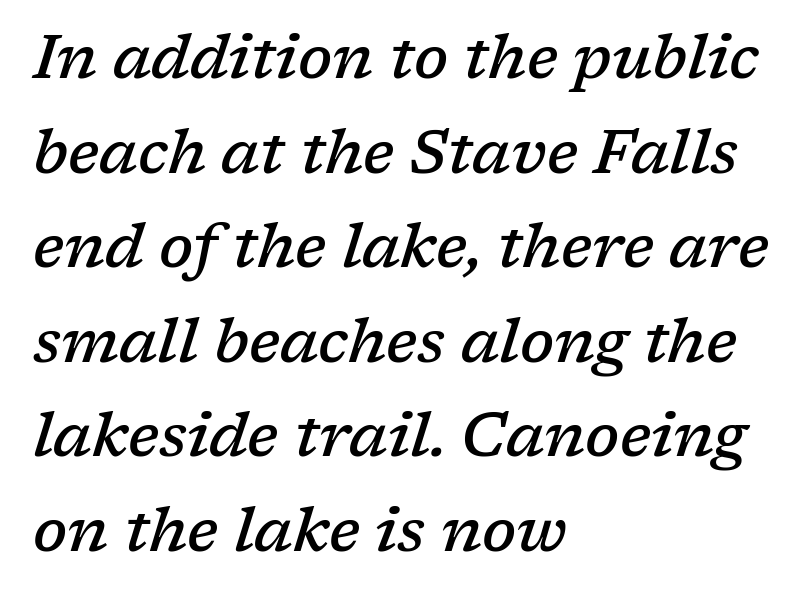
The image shows 61 px semibold serif type, italic (leaning right); set left-aligned, normal line spacing (1.55x), normal letter spacing, not underlined; low stroke contrast and a medium x-height.
